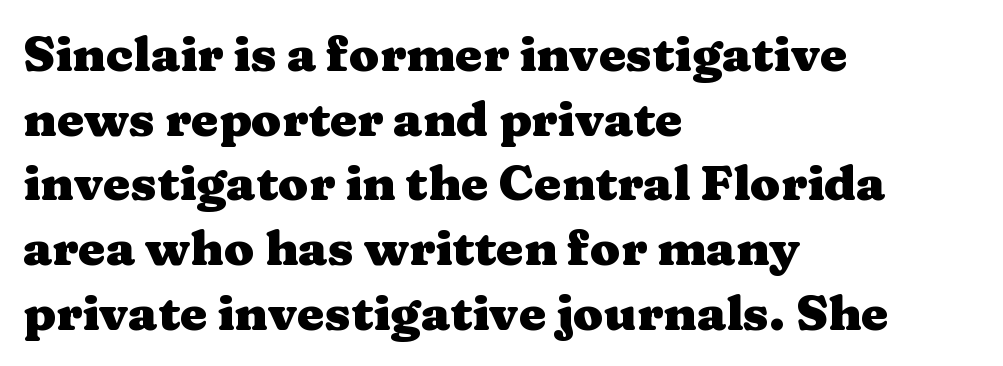
The image shows 49 px heavy, wide serif type, upright; set left-aligned, normal line spacing (1.32x), normal letter spacing, not underlined; medium stroke contrast and a medium x-height.
